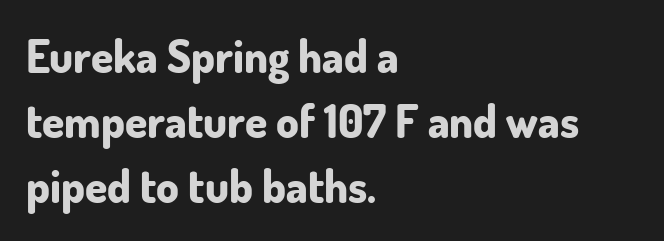
The image shows 45 px bold sans-serif type, upright; set left-aligned, normal line spacing (1.45x), normal letter spacing, not underlined; low stroke contrast and a small x-height.
